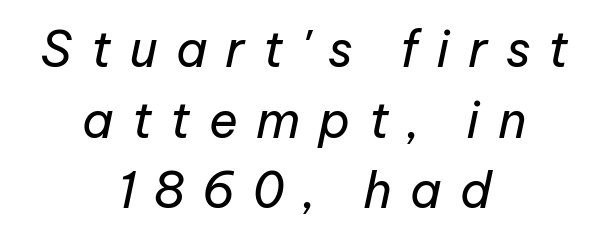
Q: Is the text bold? A: No.
Q: Is the text italic (slanted)? A: Yes, it leans right by about 12 degrees.
Q: Is the text underlined? A: No.
Q: How is the paragraph aligned? A: Centered.
Q: Is the spacing between letters normal or unusually wide? A: Unusually wide.
Q: Is the spacing between lines tight, normal or loose? A: Normal.
Q: Width (condensed, normal, or wide)? A: Normal.
Q: Stroke contrast? A: Low.
Q: x-height? A: Medium.
Q: Monospaced? A: No.
